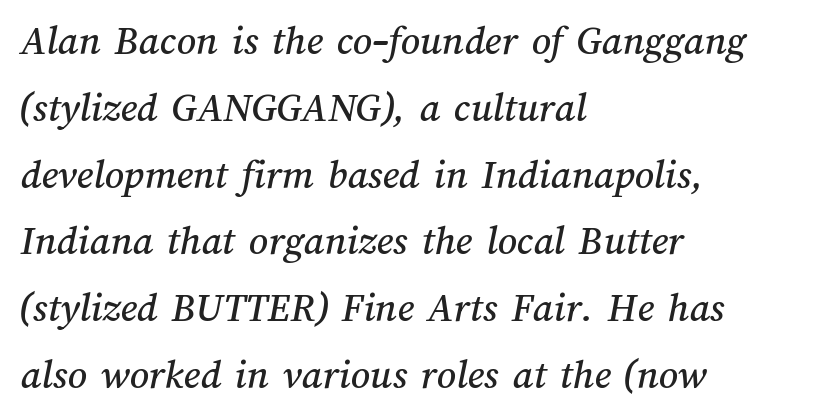
{"width": "normal", "stroke_contrast": "medium", "x_height": "medium", "monospaced": "no", "underline": "no", "align": "left", "line_spacing": "normal", "line_spacing_ratio": 1.59, "letter_spacing": "normal", "letter_spacing_em": 0.0, "glyph_px": 42}
